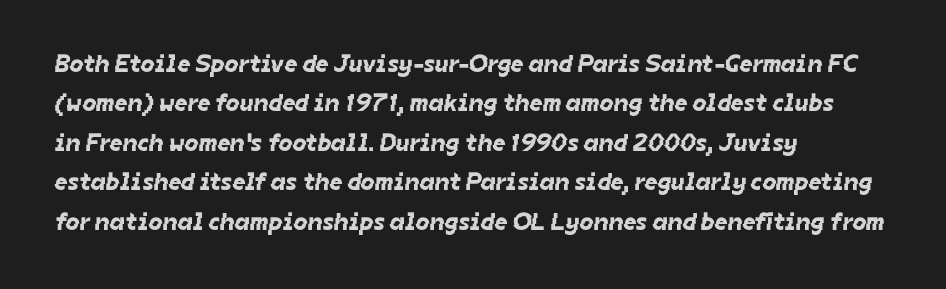
The image shows 25 px text type; set left-aligned, normal line spacing (1.58x), normal letter spacing, not underlined.
